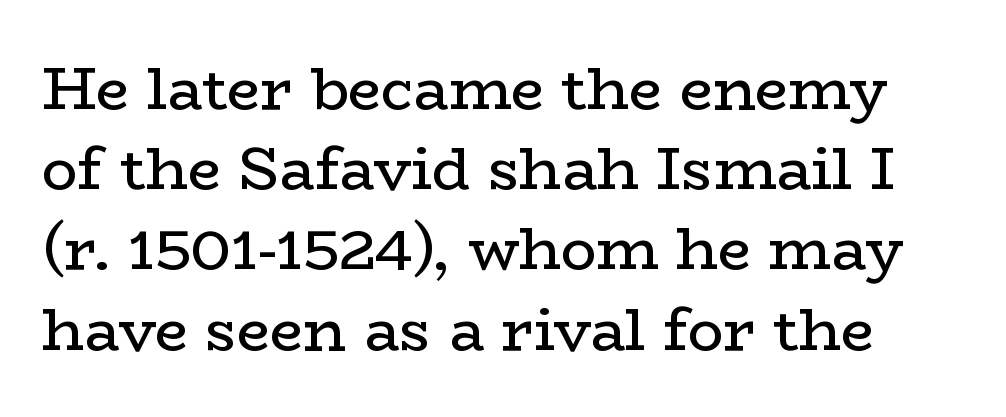
In terms of letterform style, serifs are clearly present. How would I describe the line gaps? Plain and ordinary. Proportional: the letters do not fall into vertical columns. The letters sit at their default tracking, neither squeezed nor spread. The strip under each line holds only bare page.
